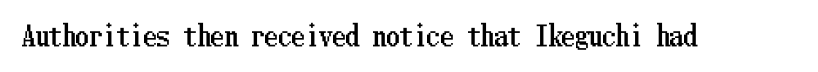
{"italic": "no", "underline": "no", "letter_spacing": "normal", "letter_spacing_em": 0.0, "glyph_px": 27}
